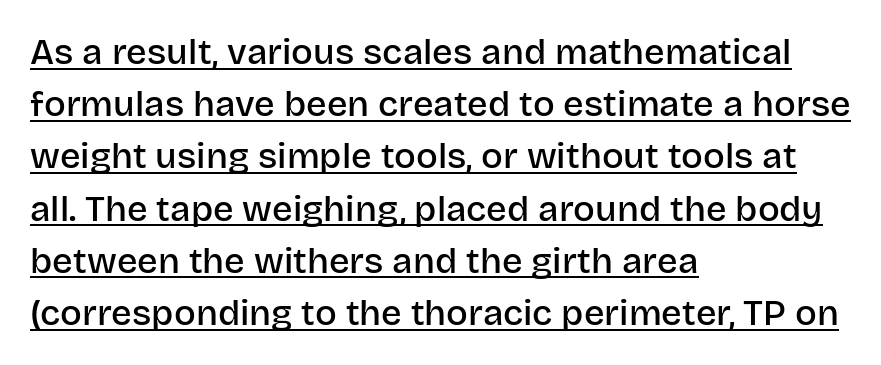
Q: Is the text bold? A: Semi-bold.
Q: Is the text italic (slanted)? A: No, it is upright.
Q: Is the typeface a serif or a sans-serif typeface? A: Sans-serif.
Q: Is the text underlined? A: Yes.
Q: How is the paragraph aligned? A: Left-aligned.
Q: Is the spacing between letters normal or unusually wide? A: Normal.
Q: Is the spacing between lines tight, normal or loose? A: Normal.
Q: Width (condensed, normal, or wide)? A: Normal.
Q: Stroke contrast? A: Low.
Q: x-height? A: Large.
Q: Monospaced? A: No.
